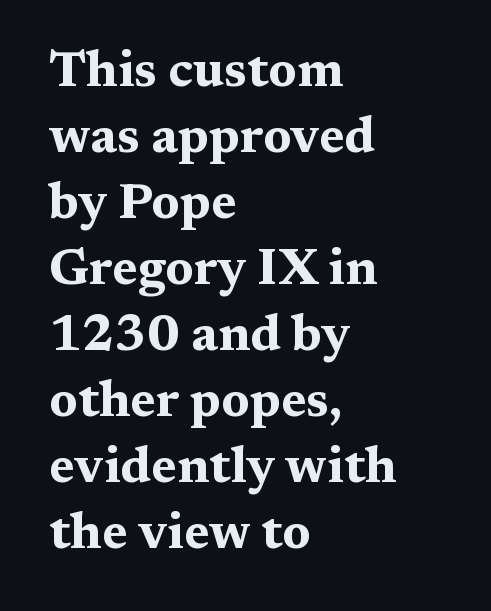
Each row of text sits above clean, open space. Characters remain perfectly vertical along every line. What kind of face is this? One with serifs. Leading matches the norm, producing a regular column. Weight check: bold — yes, fully. Compared with typical body copy, the letter spacing here is the same.
